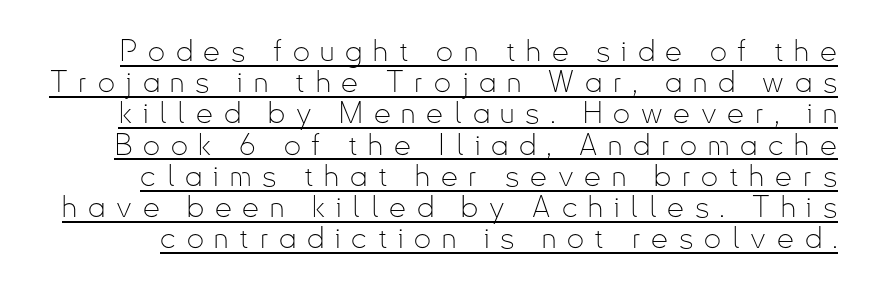
Q: Is the text bold? A: No.
Q: Is the text italic (slanted)? A: No, it is upright.
Q: Is the typeface a serif or a sans-serif typeface? A: Sans-serif.
Q: Is the text underlined? A: Yes.
Q: Is the spacing between letters normal or unusually wide? A: Unusually wide.
Q: Is the spacing between lines tight, normal or loose? A: Tight.
Q: Width (condensed, normal, or wide)? A: Condensed.
Q: Stroke contrast? A: Low.
Q: x-height? A: Small.
Q: Monospaced? A: No.
